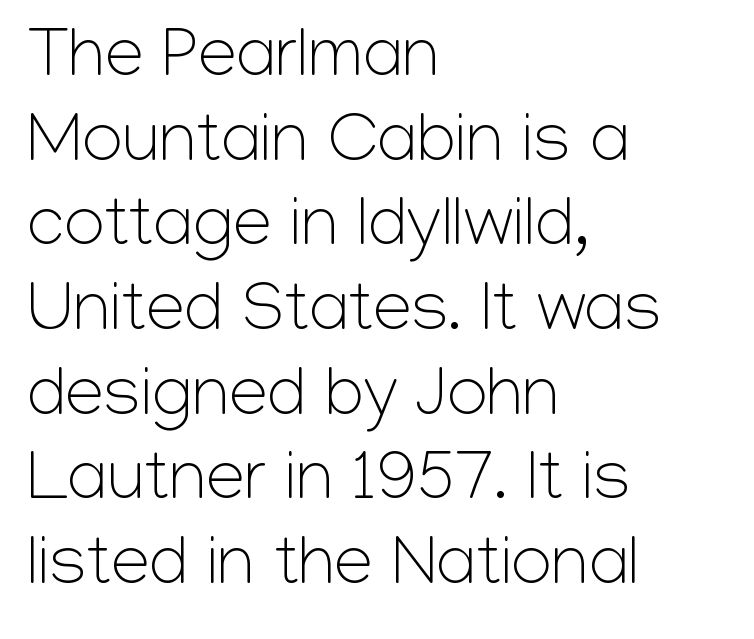
{"serif": "no", "italic": "no", "bold": "no", "weight": "light", "width": "normal", "stroke_contrast": "low", "x_height": "medium", "monospaced": "no", "underline": "no", "align": "left", "line_spacing_ratio": 1.21, "letter_spacing": "normal", "letter_spacing_em": 0.0, "glyph_px": 70}
